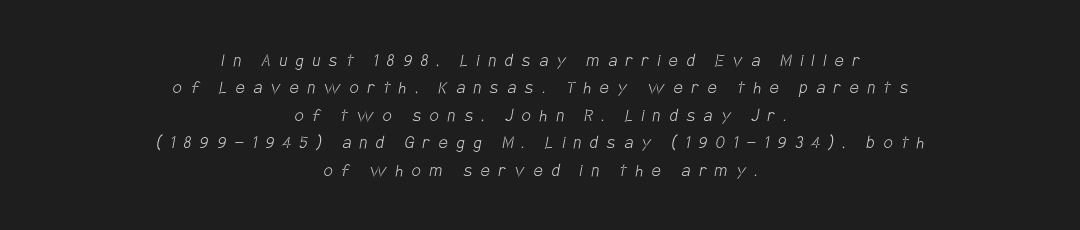
{"bold": "no", "underline": "no", "align": "center", "line_spacing": "normal", "line_spacing_ratio": 1.37, "letter_spacing": "wide", "letter_spacing_em": 0.45, "glyph_px": 20}
